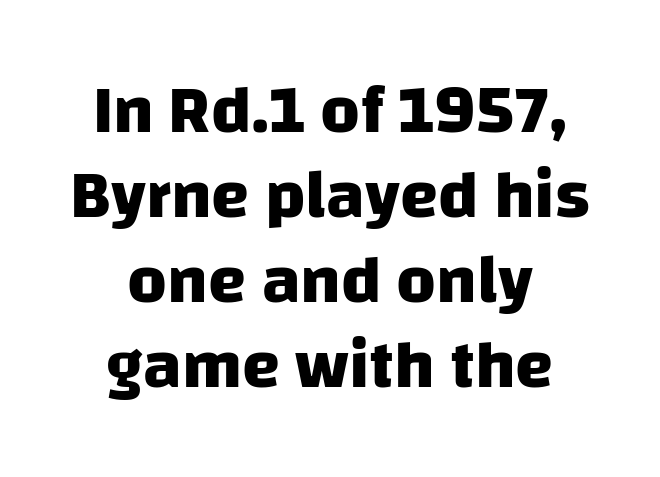
The image shows 69 px heavy sans-serif type; set centered, line spacing 1.23x, normal letter spacing, not underlined; low stroke contrast and a large x-height.
